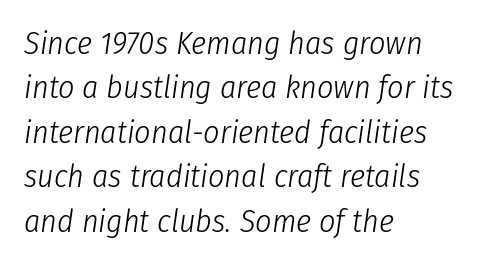
Q: Is the text bold? A: No.
Q: Is the text italic (slanted)? A: Yes, it leans right by about 8 degrees.
Q: Is the text underlined? A: No.
Q: How is the paragraph aligned? A: Left-aligned.
Q: Is the spacing between letters normal or unusually wide? A: Normal.
Q: Is the spacing between lines tight, normal or loose? A: Normal.
Q: Width (condensed, normal, or wide)? A: Condensed.
Q: Stroke contrast? A: Low.
Q: x-height? A: Medium.
Q: Monospaced? A: No.
